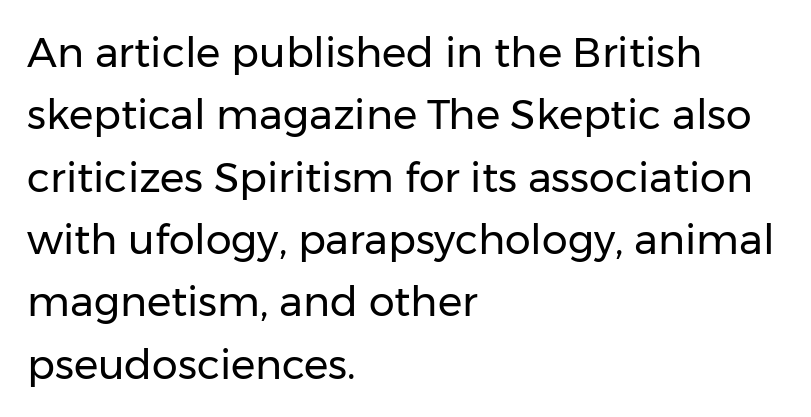
{"serif": "no", "italic": "no", "bold": "no", "weight": "regular", "width": "normal", "stroke_contrast": "low", "x_height": "medium", "monospaced": "no", "underline": "no", "align": "left", "line_spacing": "normal", "line_spacing_ratio": 1.52, "letter_spacing": "normal", "letter_spacing_em": 0.0, "glyph_px": 41}
